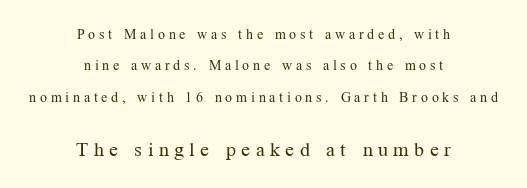
{"italic": "no", "bold": "no", "underline": "no", "align": "center", "line_spacing": "loose", "line_spacing_ratio": 2.25, "letter_spacing": "wide", "letter_spacing_em": 0.27, "larger_block": "second", "size_ratio": 1.43, "glyph_px": 20}
